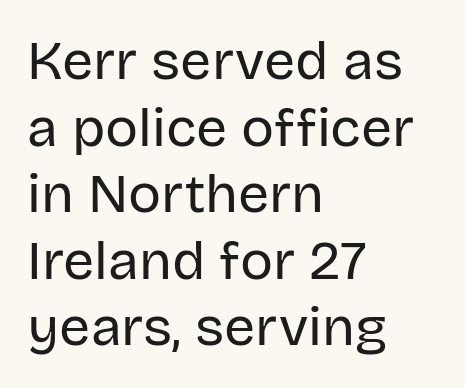
Q: Is the text bold? A: No.
Q: Is the text italic (slanted)? A: No, it is upright.
Q: Is the typeface a serif or a sans-serif typeface? A: Sans-serif.
Q: Is the text underlined? A: No.
Q: How is the paragraph aligned? A: Left-aligned.
Q: Is the spacing between letters normal or unusually wide? A: Normal.
Q: Width (condensed, normal, or wide)? A: Normal.
Q: Stroke contrast? A: Low.
Q: x-height? A: Large.
Q: Monospaced? A: No.
